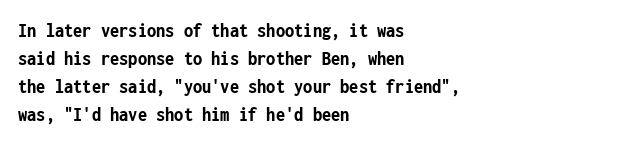
The image shows 21 px bold type, upright; set left-aligned, normal line spacing (1.34x), normal letter spacing, not underlined.
